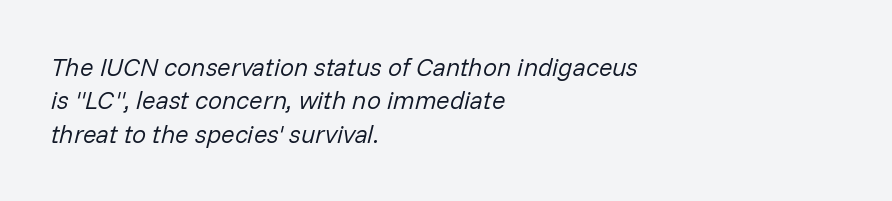
Regarding leading, the lines here are spaced in the standard way. Nothing unusual about the tracking: characters are spaced as the font intends. Every row of glyphs begins at an identical x-position on the left. A quiet, ordinary-to-light weight characterises the typeface. Slanted lettering throughout. The space beneath each line is pristine and unruled.
